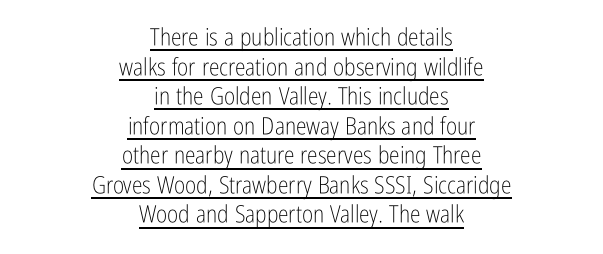
The image shows 24 px text type, upright; set centered, line spacing 1.23x, normal letter spacing, underlined.
